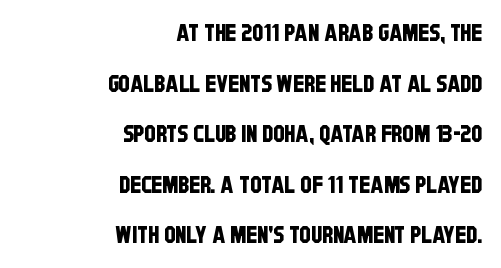
Q: Is the text underlined? A: No.
Q: How is the paragraph aligned? A: Right-aligned.
Q: Is the spacing between letters normal or unusually wide? A: Normal.
Q: Is the spacing between lines tight, normal or loose? A: Loose.
